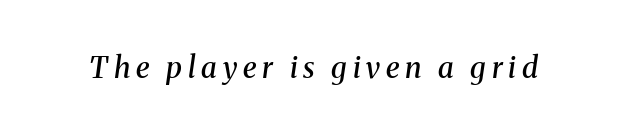
The image shows 29 px semibold serif type, italic (leaning right); set unusually wide letter spacing (+0.2 em), not underlined; medium stroke contrast and a medium x-height.
